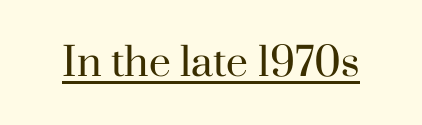
{"serif": "yes", "italic": "no", "bold": "no", "weight": "regular", "width": "normal", "stroke_contrast": "high", "x_height": "small", "monospaced": "no", "underline": "yes", "letter_spacing": "normal", "letter_spacing_em": 0.0, "glyph_px": 39}
